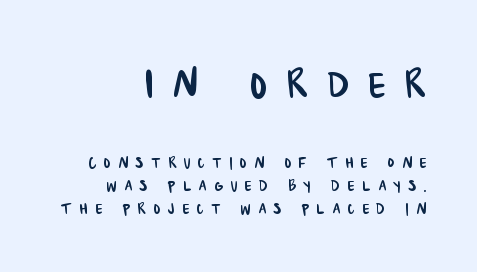
Compared with typical body copy, the letter spacing here is much looser. Regarding serifs, this sample does without them. Of the two passages, the one on top uses the larger point size. Is this a fixed-width face? No — the glyphs have proportional, varying widths. The leading is snug, giving the passage a crowded texture. The baseline area is clear.
